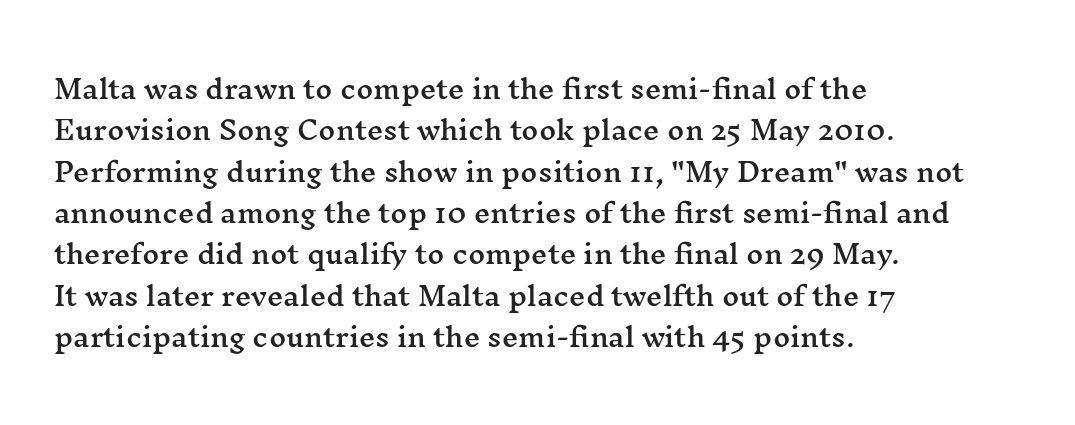
Honestly, there is no underline to notice here at all. Nothing unusual about the tracking: characters are spaced as the font intends. These lines stack with their left ends in a neat column. Posture: vertical. Normally led — the rows are evenly, conventionally spaced.
